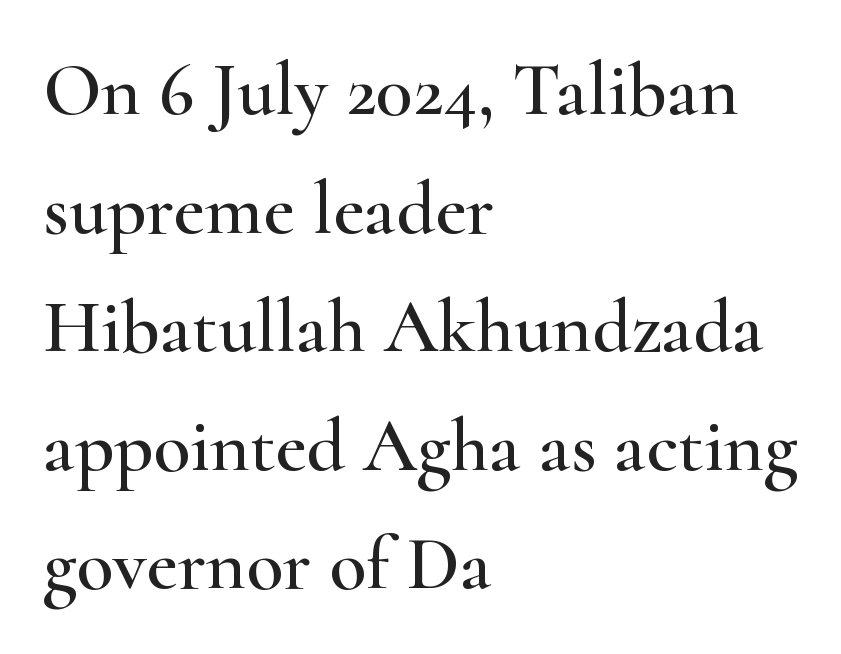
Q: Is the text italic (slanted)? A: No, it is upright.
Q: Is the typeface a serif or a sans-serif typeface? A: Serif.
Q: Is the text underlined? A: No.
Q: How is the paragraph aligned? A: Left-aligned.
Q: Is the spacing between letters normal or unusually wide? A: Normal.
Q: Is the spacing between lines tight, normal or loose? A: Normal.
Q: Width (condensed, normal, or wide)? A: Wide.
Q: Stroke contrast? A: High.
Q: x-height? A: Small.
Q: Monospaced? A: No.
